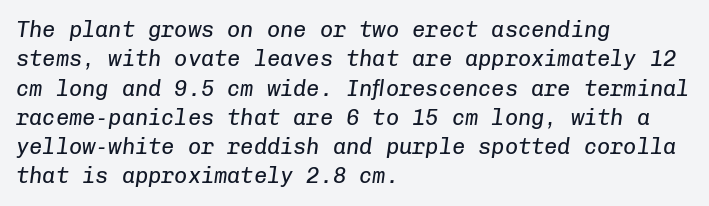
Q: Is the text bold? A: No.
Q: Is the text italic (slanted)? A: Yes, it leans right by about 8 degrees.
Q: Is the text underlined? A: No.
Q: How is the paragraph aligned? A: Left-aligned.
Q: Is the spacing between letters normal or unusually wide? A: Normal.
Q: Is the spacing between lines tight, normal or loose? A: Normal.
